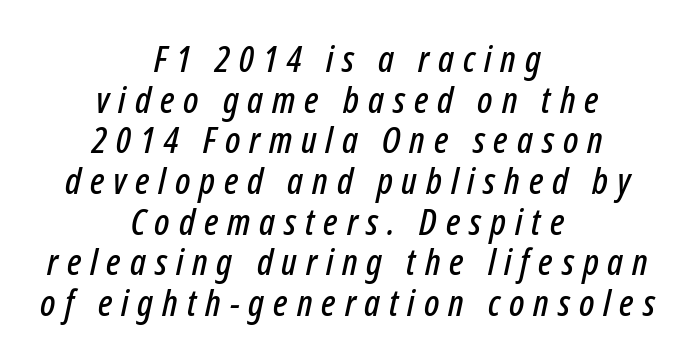
The image shows 37 px condensed type, italic (leaning right); set centered, tight line spacing (1.1x), unusually wide letter spacing (+0.24 em), not underlined; low stroke contrast and a medium x-height.
